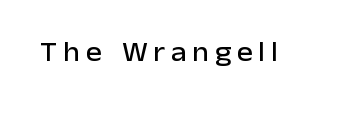
{"italic": "no", "underline": "no", "letter_spacing": "wide", "letter_spacing_em": 0.21, "glyph_px": 27}
